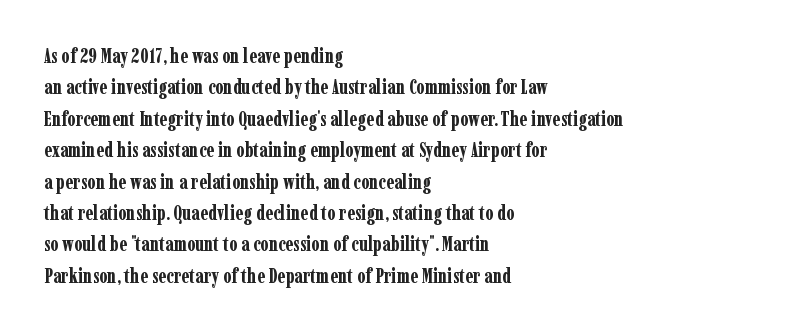
Q: Is the text bold? A: Yes.
Q: Is the text italic (slanted)? A: No, it is upright.
Q: Is the text underlined? A: No.
Q: How is the paragraph aligned? A: Left-aligned.
Q: Is the spacing between letters normal or unusually wide? A: Normal.
Q: Is the spacing between lines tight, normal or loose? A: Normal.
